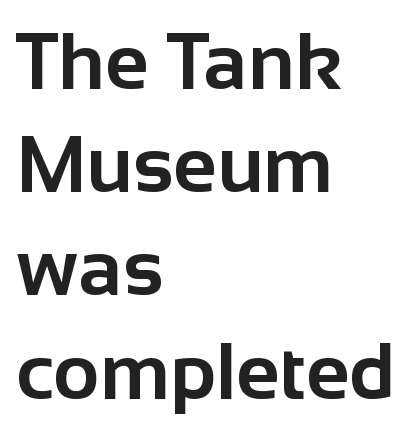
The typesetting leans heavy: a genuine bold. The typography opts for an upright posture over an oblique one. Each line starts at the same left margin while the right side varies. The tracking reads as untouched default to a designer's eye. Is this a fixed-width face? No — the glyphs have proportional, varying widths.
